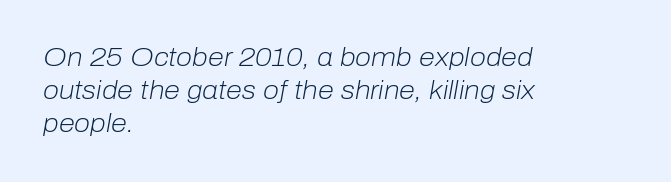
Q: Is the text bold? A: No.
Q: Is the text italic (slanted)? A: Yes, it leans right by about 10 degrees.
Q: Is the text underlined? A: No.
Q: How is the paragraph aligned? A: Left-aligned.
Q: Is the spacing between letters normal or unusually wide? A: Normal.
Q: Is the spacing between lines tight, normal or loose? A: Normal.
